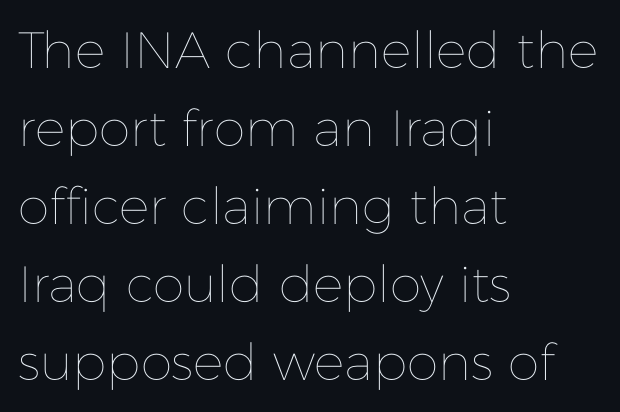
{"italic": "no", "bold": "no", "weight": "thin", "width": "normal", "stroke_contrast": "low", "x_height": "medium", "monospaced": "no", "underline": "no", "align": "left", "line_spacing": "normal", "line_spacing_ratio": 1.53, "letter_spacing": "normal", "letter_spacing_em": 0.0, "glyph_px": 51}
